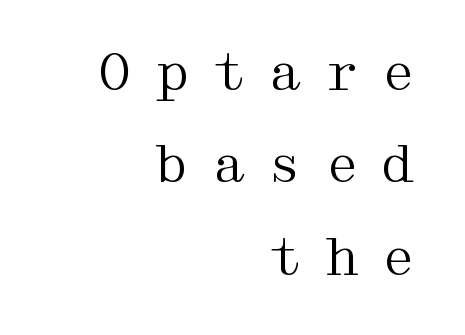
Q: Is the text bold? A: No.
Q: Is the text italic (slanted)? A: No, it is upright.
Q: Is the typeface a serif or a sans-serif typeface? A: Serif.
Q: Is the text underlined? A: No.
Q: How is the paragraph aligned? A: Right-aligned.
Q: Is the spacing between letters normal or unusually wide? A: Unusually wide.
Q: Width (condensed, normal, or wide)? A: Wide.
Q: Stroke contrast? A: Medium.
Q: x-height? A: Medium.
